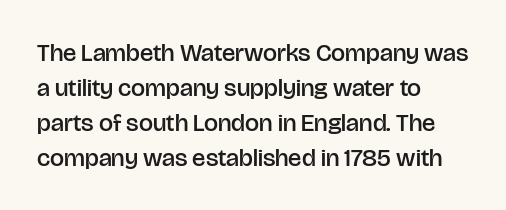
Notice how the passage keeps a crisp vertical edge on the left only. Ordinary non-slanted type is in use. Strokes here are thickened, but only to semibold level. Vertical spacing — default. The glyphs are unaccompanied by any horizontal stroke below them.
